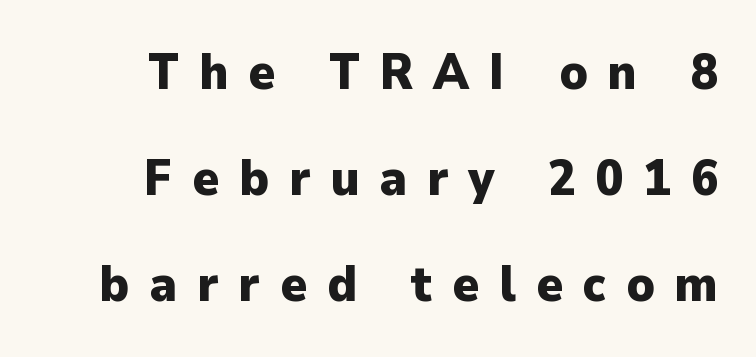
The image shows 50 px heavy sans-serif type, upright; set right-aligned, loose line spacing (2.12x), unusually wide letter spacing (+0.4 em), not underlined; low stroke contrast and a medium x-height.
